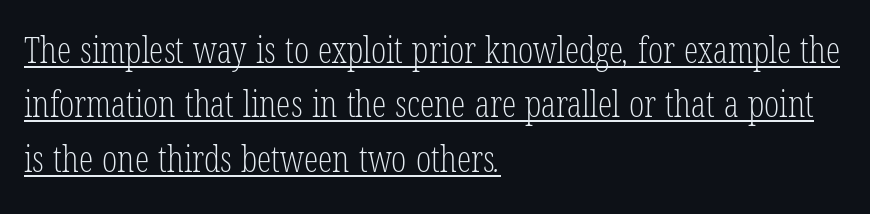
Q: Is the text bold? A: No.
Q: Is the typeface a serif or a sans-serif typeface? A: Serif.
Q: Is the text underlined? A: Yes.
Q: How is the paragraph aligned? A: Left-aligned.
Q: Is the spacing between letters normal or unusually wide? A: Normal.
Q: Is the spacing between lines tight, normal or loose? A: Normal.
Q: Width (condensed, normal, or wide)? A: Condensed.
Q: Stroke contrast? A: Low.
Q: x-height? A: Medium.
Q: Monospaced? A: No.
